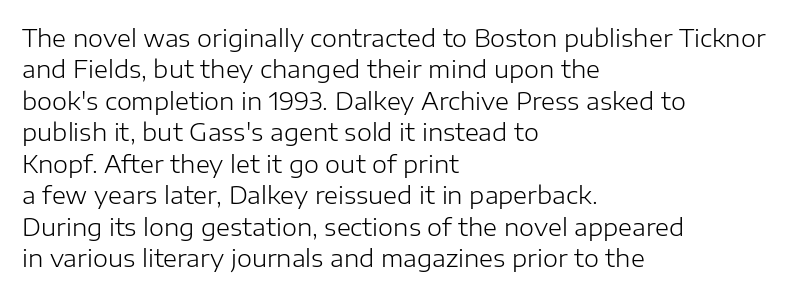
Q: Is the text bold? A: No.
Q: Is the text italic (slanted)? A: No, it is upright.
Q: Is the text underlined? A: No.
Q: How is the paragraph aligned? A: Left-aligned.
Q: Is the spacing between letters normal or unusually wide? A: Normal.
Q: Is the spacing between lines tight, normal or loose? A: Normal.
